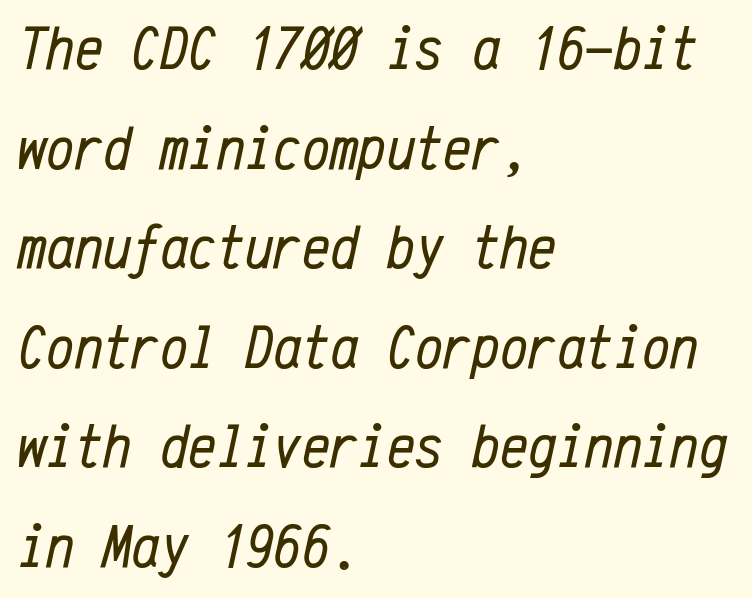
Clear beneath every line of the passage. Visually the block forms a straight wall on the left and a jagged coastline on the right. A typesetter would mark this as italic. These lines sit exactly where default settings would place them. Here the designer chose a console-style face with uniform glyph widths. Stems and bowls with no extra thickness — not bold.
